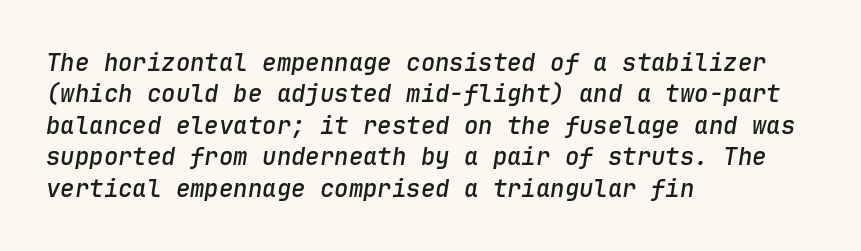
{"italic": "yes", "lean": "right", "slant_degrees": 9, "bold": "semi", "underline": "no", "align": "left", "line_spacing": "normal", "line_spacing_ratio": 1.31, "letter_spacing": "normal", "letter_spacing_em": 0.0, "glyph_px": 24}
